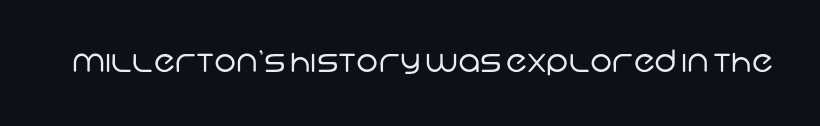
{"serif": "no", "bold": "no", "weight": "regular", "width": "normal", "stroke_contrast": "low", "x_height": "large", "monospaced": "no", "underline": "no", "letter_spacing": "normal", "letter_spacing_em": 0.0, "glyph_px": 31}
